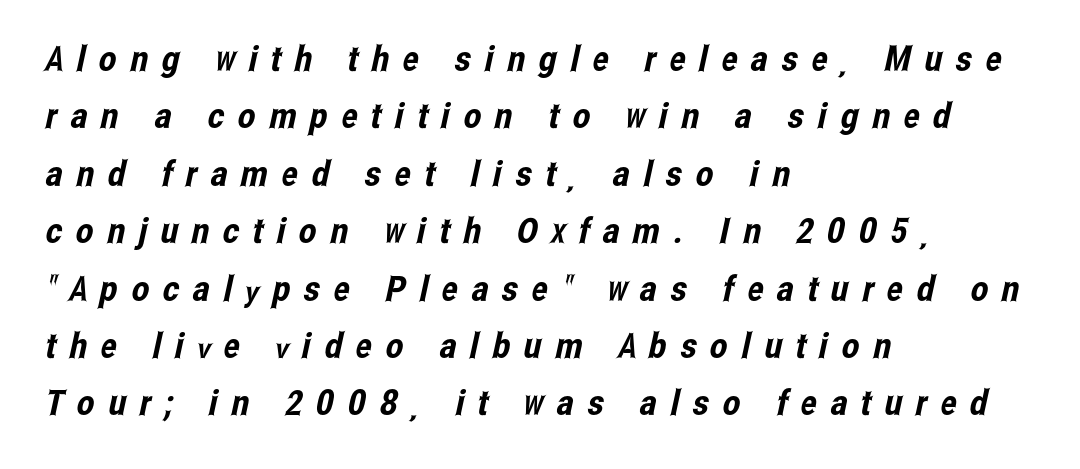
The face used here is proportionally spaced, like ordinary book or web type. Examine the stroke ends and you'll find no serifs. Evenly set lines give the paragraph a standard silhouette. Glyph-to-glyph distance is far greater than everyday printed text. No word sits above an underline. Compared with a centered layout, this one pins lines to the left instead.
